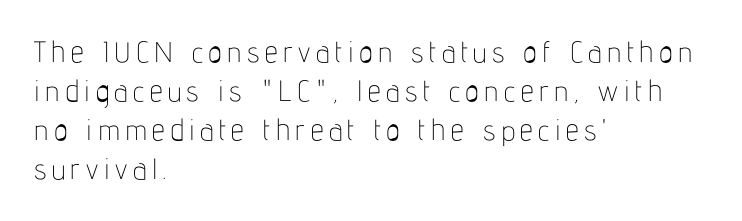
The words here are not underlined. Rendered with straight, roman letterforms. Weight class: somewhere from thin through regular. Each letter keeps its own natural width here, so spacing adapts to shape. In terms of leading, this rendering sits right in the middle.
